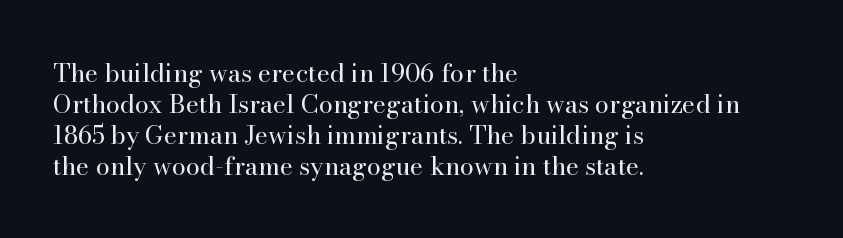
The image shows 25 px text type, upright; set left-aligned, line spacing 1.24x, normal letter spacing, not underlined.
